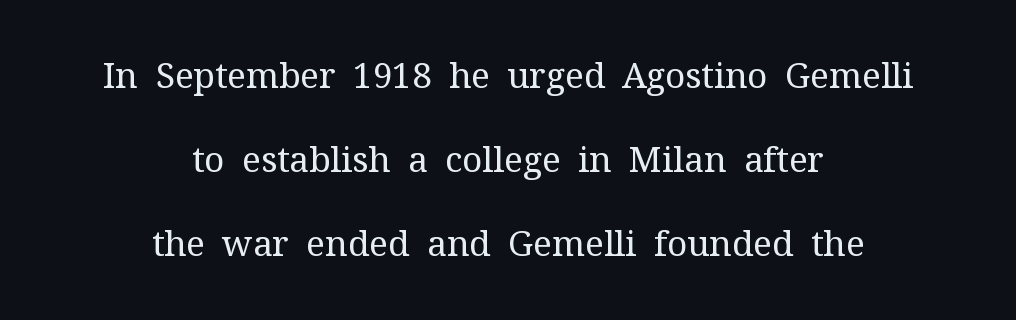
{"serif": "yes", "italic": "no", "bold": "no", "weight": "regular", "width": "normal", "stroke_contrast": "medium", "x_height": "medium", "monospaced": "no", "underline": "no", "align": "center", "line_spacing": "loose", "line_spacing_ratio": 2.4, "letter_spacing": "normal", "letter_spacing_em": 0.0, "glyph_px": 35}
